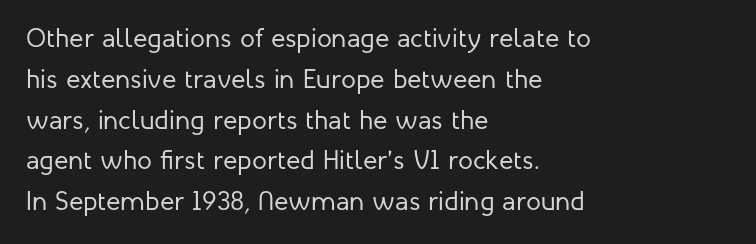
The image shows 27 px text type, upright; set left-aligned, normal line spacing (1.51x), normal letter spacing, not underlined.
